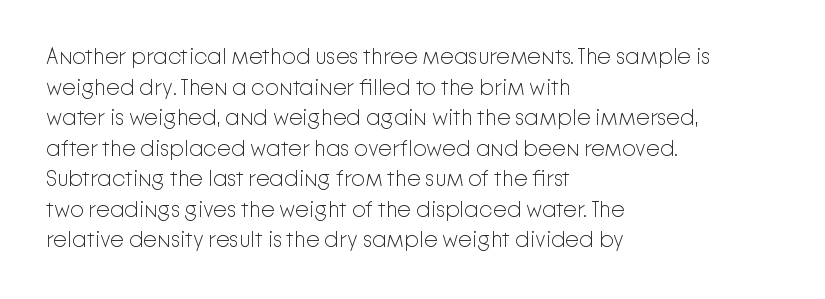
{"italic": "no", "bold": "no", "underline": "no", "align": "left", "line_spacing": "normal", "line_spacing_ratio": 1.39, "letter_spacing": "normal", "letter_spacing_em": 0.0, "glyph_px": 22}
